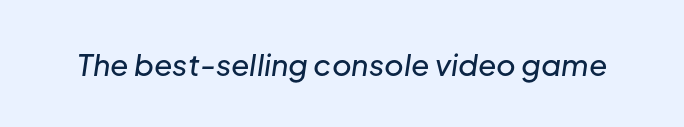
Q: Is the text italic (slanted)? A: Yes, it leans right by about 8 degrees.
Q: Is the text underlined? A: No.
Q: Is the spacing between letters normal or unusually wide? A: Normal.
Q: Width (condensed, normal, or wide)? A: Normal.
Q: Stroke contrast? A: Low.
Q: x-height? A: Medium.
Q: Monospaced? A: No.
